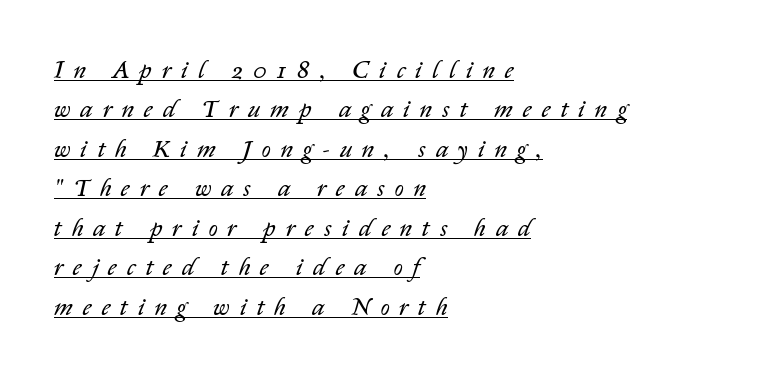
The rendering applies a slant to the glyphs. Ink coverage per letter is moderate at most. Is the letter spacing exaggerated? Yes — the characters are pushed far apart. A classic flush-left, rag-right setting is used for this passage. Does a line run under the words? Yes, clearly.
